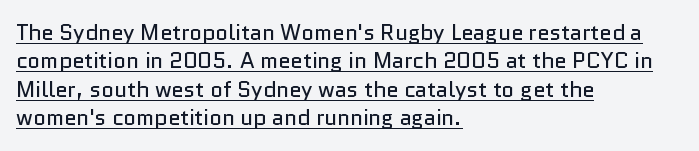
Q: Is the text bold? A: No.
Q: Is the text italic (slanted)? A: No, it is upright.
Q: Is the text underlined? A: Yes.
Q: How is the paragraph aligned? A: Left-aligned.
Q: Is the spacing between letters normal or unusually wide? A: Normal.
Q: Is the spacing between lines tight, normal or loose? A: Normal.
